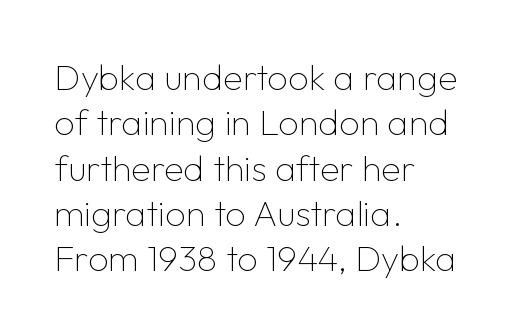
Leading: standard. Caption: multi-line text, flush left, ragged right. Anything drawn beneath the words? Only blank space. Every stem runs plumb, perpendicular to the baseline. Each letter keeps its own natural width here, so spacing adapts to shape. These lines are composed in type without serifs.
